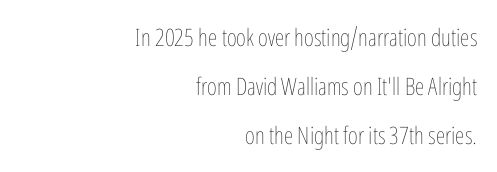
{"italic": "no", "bold": "no", "underline": "no", "align": "right", "line_spacing": "loose", "line_spacing_ratio": 2.04, "letter_spacing": "normal", "letter_spacing_em": 0.0, "glyph_px": 24}
